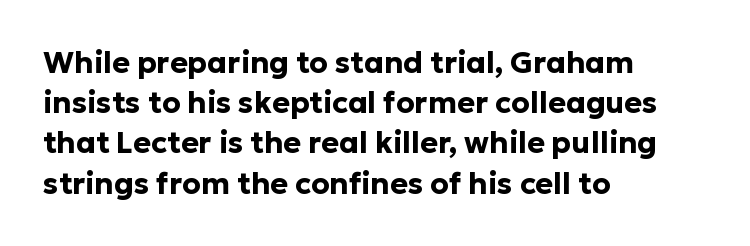
{"serif": "no", "italic": "no", "bold": "yes", "weight": "bold", "width": "normal", "stroke_contrast": "low", "x_height": "medium", "monospaced": "no", "underline": "no", "align": "left", "line_spacing": "normal", "line_spacing_ratio": 1.34, "letter_spacing": "normal", "letter_spacing_em": 0.0, "glyph_px": 30}
